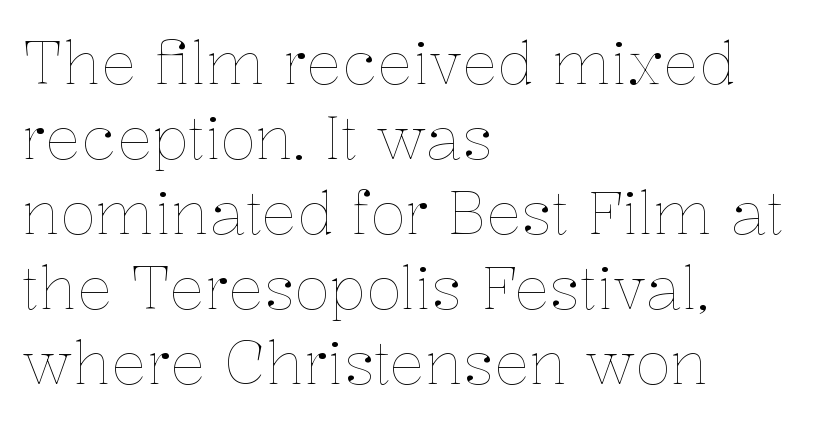
Q: Is the text bold? A: No.
Q: Is the text italic (slanted)? A: No, it is upright.
Q: Is the text underlined? A: No.
Q: How is the paragraph aligned? A: Left-aligned.
Q: Is the spacing between letters normal or unusually wide? A: Normal.
Q: Is the spacing between lines tight, normal or loose? A: Normal.
Q: Width (condensed, normal, or wide)? A: Normal.
Q: Stroke contrast? A: Low.
Q: x-height? A: Medium.
Q: Monospaced? A: No.
